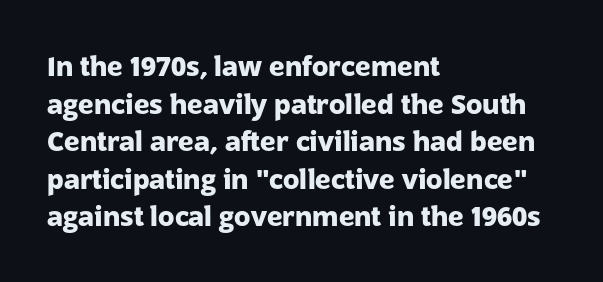
Q: Is the text bold? A: Yes.
Q: Is the text italic (slanted)? A: No, it is upright.
Q: Is the text underlined? A: No.
Q: How is the paragraph aligned? A: Left-aligned.
Q: Is the spacing between letters normal or unusually wide? A: Normal.
Q: Is the spacing between lines tight, normal or loose? A: Normal.
